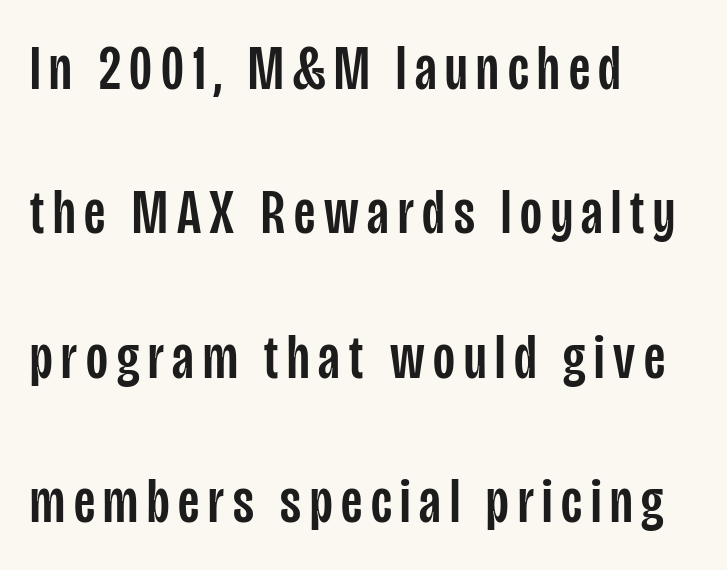
The image shows 63 px condensed sans-serif type, upright; set left-aligned, loose line spacing (2.29x), not underlined; low stroke contrast and a large x-height.
